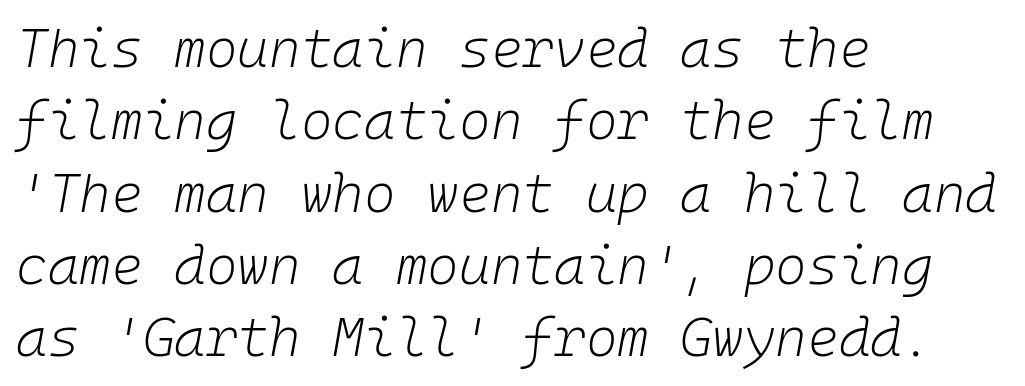
Q: Is the text bold? A: No.
Q: Is the text italic (slanted)? A: Yes, it leans right by about 10 degrees.
Q: Is the text underlined? A: No.
Q: How is the paragraph aligned? A: Left-aligned.
Q: Is the spacing between letters normal or unusually wide? A: Normal.
Q: Is the spacing between lines tight, normal or loose? A: Normal.
Q: Width (condensed, normal, or wide)? A: Normal.
Q: Stroke contrast? A: Low.
Q: x-height? A: Medium.
Q: Monospaced? A: Yes.
